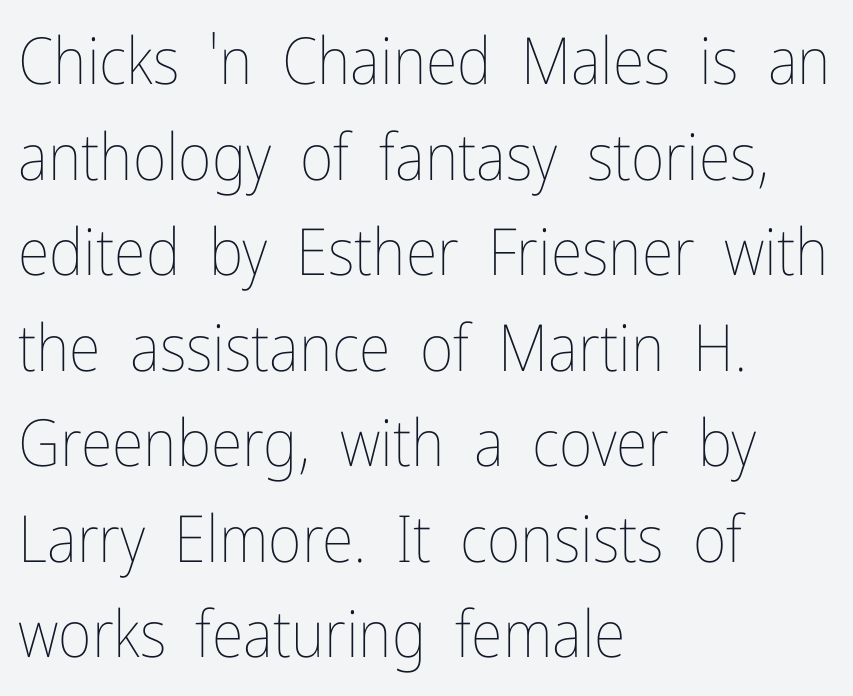
Q: Is the text bold? A: No.
Q: Is the text italic (slanted)? A: No, it is upright.
Q: Is the text underlined? A: No.
Q: How is the paragraph aligned? A: Left-aligned.
Q: Is the spacing between letters normal or unusually wide? A: Normal.
Q: Is the spacing between lines tight, normal or loose? A: Normal.
Q: Width (condensed, normal, or wide)? A: Condensed.
Q: Stroke contrast? A: Low.
Q: x-height? A: Medium.
Q: Monospaced? A: No.
